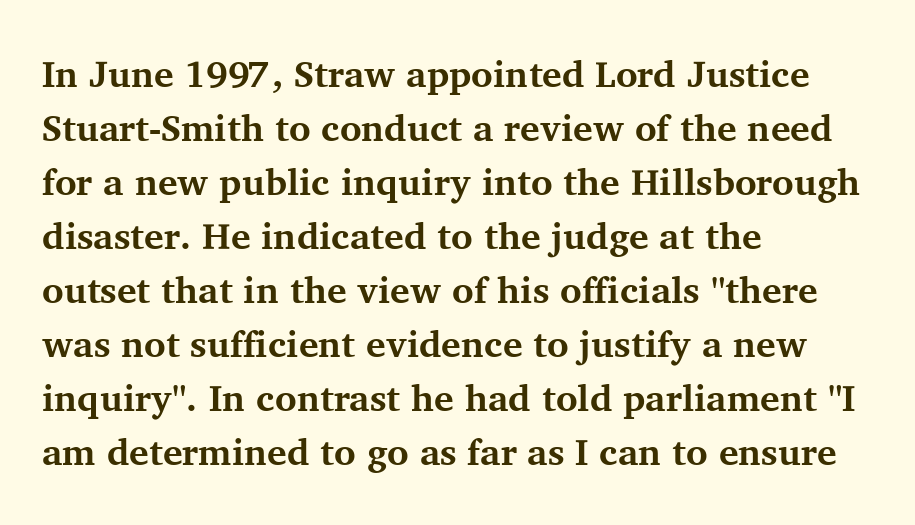
The gaps between neighbouring characters are ordinary and unremarkable. Proportional: the letters do not fall into vertical columns. Stroke thickness is high; the sample reads as a true bold. Is there much room between lines? A standard amount, neither cramped nor airy. The axis of the letterforms is exactly vertical. Note: serifs present on the glyphs.
